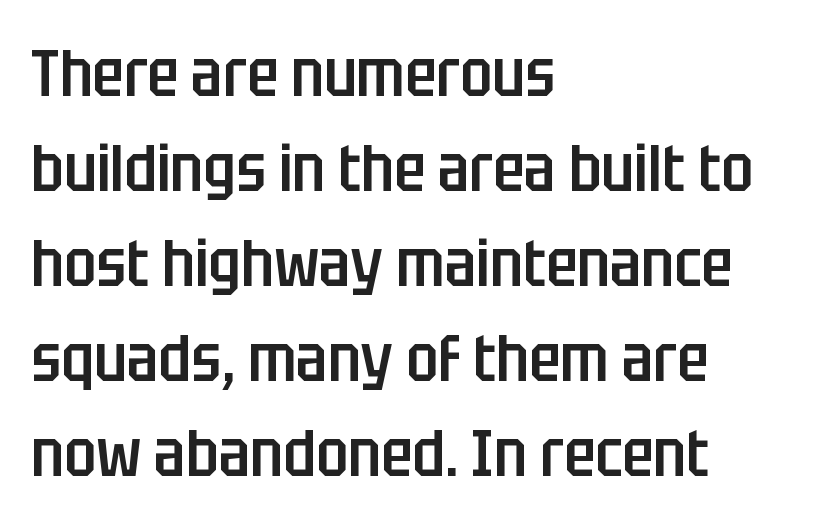
Q: Is the text bold? A: Semi-bold.
Q: Is the text italic (slanted)? A: No, it is upright.
Q: Is the typeface a serif or a sans-serif typeface? A: Sans-serif.
Q: Is the text underlined? A: No.
Q: How is the paragraph aligned? A: Left-aligned.
Q: Is the spacing between letters normal or unusually wide? A: Normal.
Q: Is the spacing between lines tight, normal or loose? A: Normal.
Q: Width (condensed, normal, or wide)? A: Condensed.
Q: Stroke contrast? A: Low.
Q: x-height? A: Large.
Q: Monospaced? A: No.
